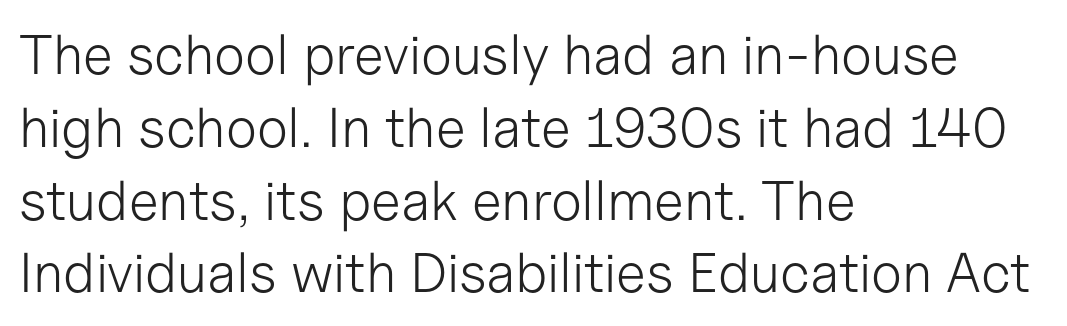
Stroke thickness stays within the range of a standard reading face or lighter. Italic: no, the glyphs are upright roman. You could not count columns in this text — the font is proportionally spaced. The words here are not underlined.
